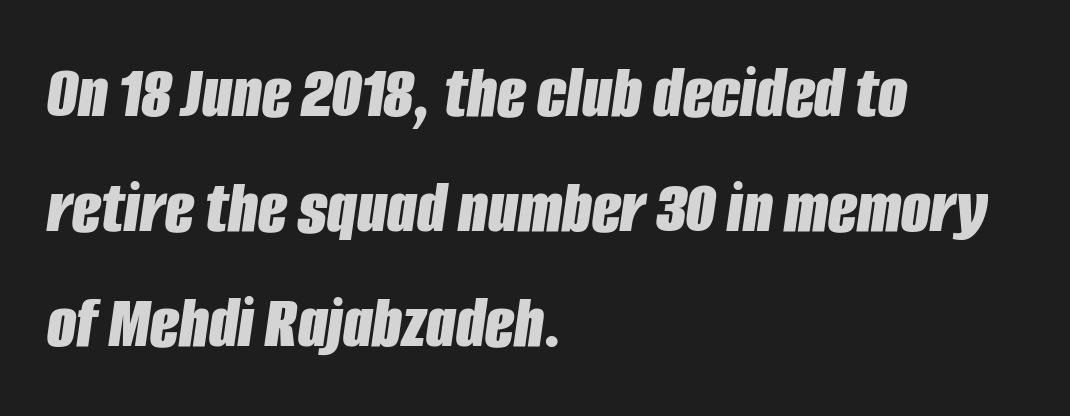
The image shows 76 px bold, condensed type, italic (leaning right); set left-aligned, normal line spacing (1.51x), normal letter spacing, not underlined; low stroke contrast and a large x-height.
